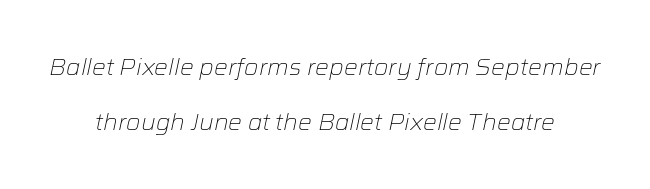
{"italic": "yes", "lean": "right", "slant_degrees": 12, "bold": "no", "underline": "no", "align": "center", "line_spacing": "loose", "line_spacing_ratio": 2.37, "letter_spacing": "normal", "letter_spacing_em": 0.0, "glyph_px": 23}
